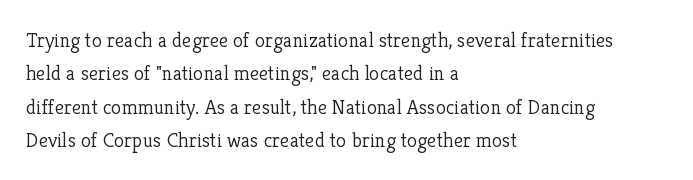
The image shows 21 px text type, upright; set left-aligned, normal line spacing (1.59x), normal letter spacing, not underlined.
